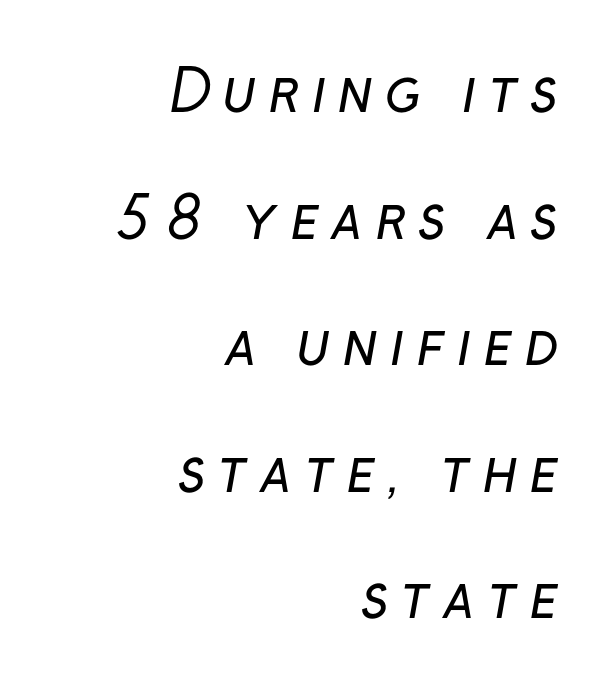
The image shows 57 px regular-weight sans-serif type; set right-aligned, loose line spacing (2.22x), unusually wide letter spacing (+0.2 em), not underlined; low stroke contrast and a medium x-height.
